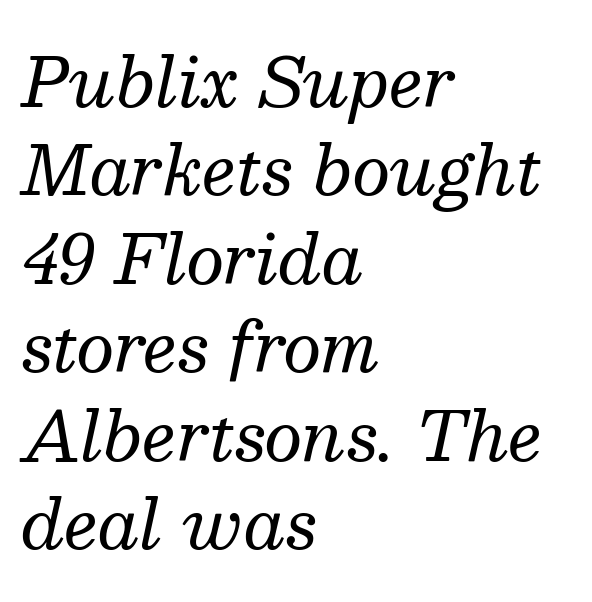
The image shows 67 px regular-weight serif type, italic (leaning right); set left-aligned, normal line spacing (1.32x), normal letter spacing, not underlined; medium stroke contrast and a medium x-height.
